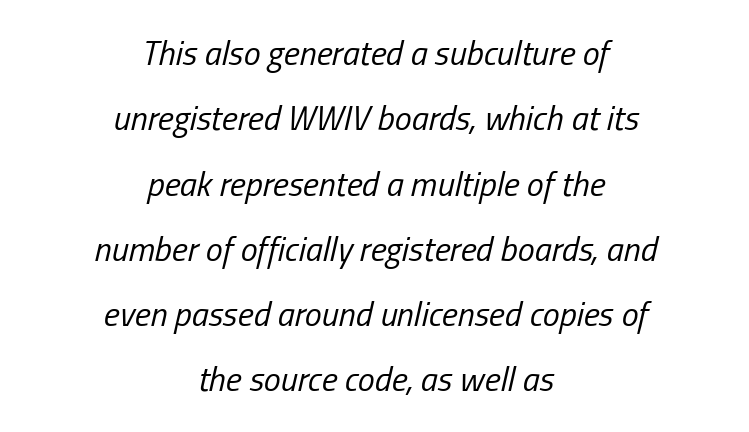
The image shows 34 px regular-weight, condensed type, italic (leaning right); set centered, loose line spacing (1.92x), normal letter spacing, not underlined; low stroke contrast and a medium x-height.
